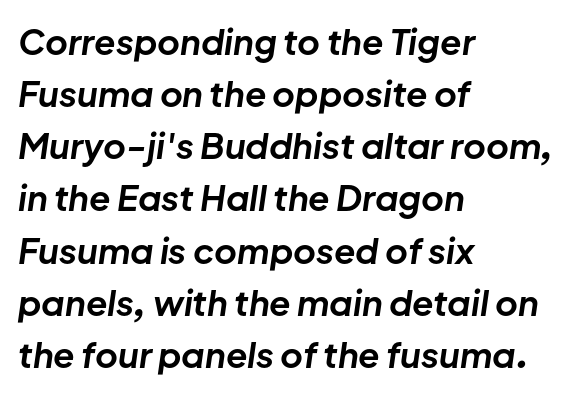
Q: Is the text bold? A: Yes.
Q: Is the text italic (slanted)? A: Yes, it leans right by about 8 degrees.
Q: Is the text underlined? A: No.
Q: How is the paragraph aligned? A: Left-aligned.
Q: Is the spacing between letters normal or unusually wide? A: Normal.
Q: Is the spacing between lines tight, normal or loose? A: Normal.
Q: Width (condensed, normal, or wide)? A: Normal.
Q: Stroke contrast? A: Low.
Q: x-height? A: Medium.
Q: Monospaced? A: No.
